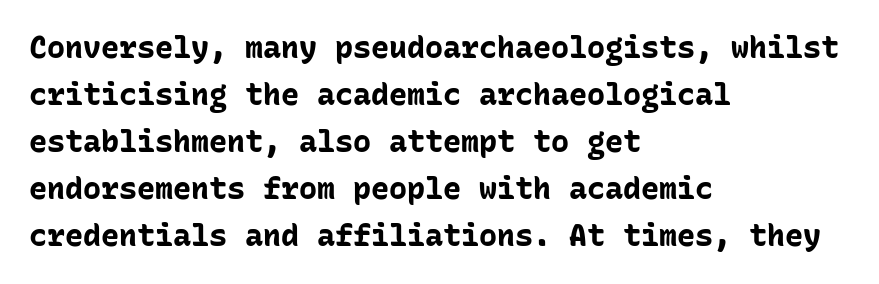
{"serif": "no", "italic": "no", "bold": "yes", "weight": "bold", "width": "normal", "stroke_contrast": "low", "x_height": "medium", "monospaced": "yes", "underline": "no", "align": "left", "line_spacing": "normal", "line_spacing_ratio": 1.57, "letter_spacing": "normal", "letter_spacing_em": 0.0, "glyph_px": 30}
